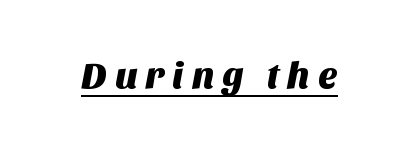
{"serif": "no", "width": "normal", "stroke_contrast": "medium", "x_height": "large", "monospaced": "no", "underline": "yes", "letter_spacing": "wide", "letter_spacing_em": 0.2, "glyph_px": 37}
